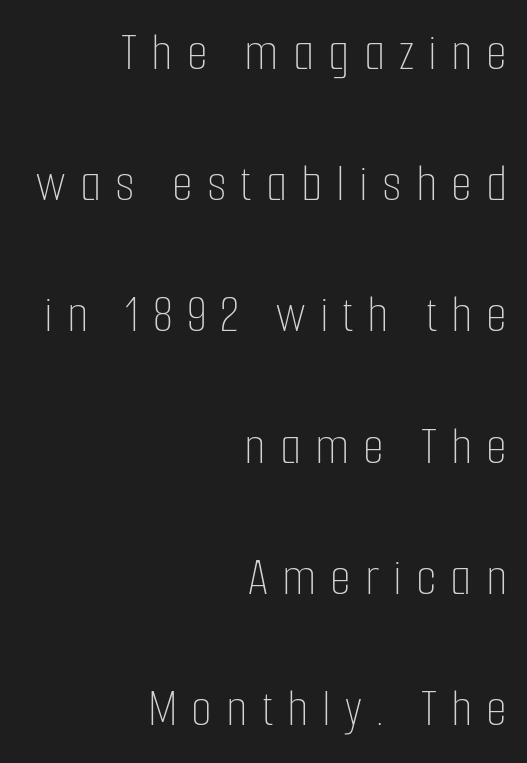
The image shows 54 px thin, condensed type, upright; set right-aligned, loose line spacing (2.43x), unusually wide letter spacing (+0.26 em), not underlined; low stroke contrast and a medium x-height.
